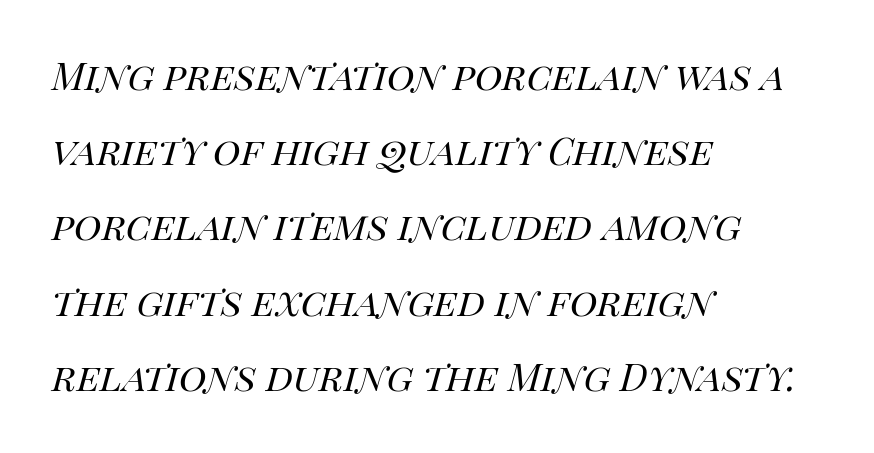
{"italic": "yes", "lean": "right", "slant_degrees": 14, "bold": "no", "weight": "regular", "width": "normal", "stroke_contrast": "high", "x_height": "large", "monospaced": "no", "underline": "no", "align": "left", "line_spacing": "normal", "line_spacing_ratio": 1.6, "letter_spacing": "normal", "letter_spacing_em": 0.0, "glyph_px": 47}
